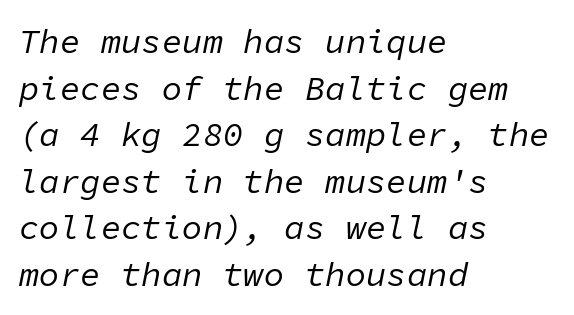
Q: Is the text bold? A: No.
Q: Is the text italic (slanted)? A: Yes, it leans right by about 11 degrees.
Q: Is the text underlined? A: No.
Q: How is the paragraph aligned? A: Left-aligned.
Q: Is the spacing between letters normal or unusually wide? A: Normal.
Q: Is the spacing between lines tight, normal or loose? A: Normal.
Q: Width (condensed, normal, or wide)? A: Normal.
Q: Stroke contrast? A: Low.
Q: x-height? A: Medium.
Q: Monospaced? A: Yes.
